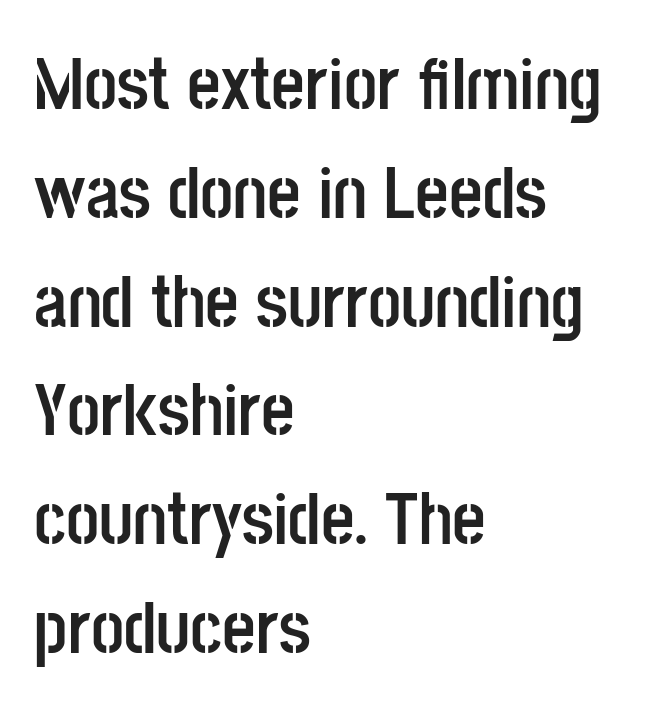
Q: Is the text bold? A: Yes.
Q: Is the text italic (slanted)? A: No, it is upright.
Q: Is the typeface a serif or a sans-serif typeface? A: Sans-serif.
Q: Is the text underlined? A: No.
Q: How is the paragraph aligned? A: Left-aligned.
Q: Is the spacing between letters normal or unusually wide? A: Normal.
Q: Is the spacing between lines tight, normal or loose? A: Normal.
Q: Width (condensed, normal, or wide)? A: Condensed.
Q: Stroke contrast? A: Low.
Q: x-height? A: Large.
Q: Monospaced? A: No.
